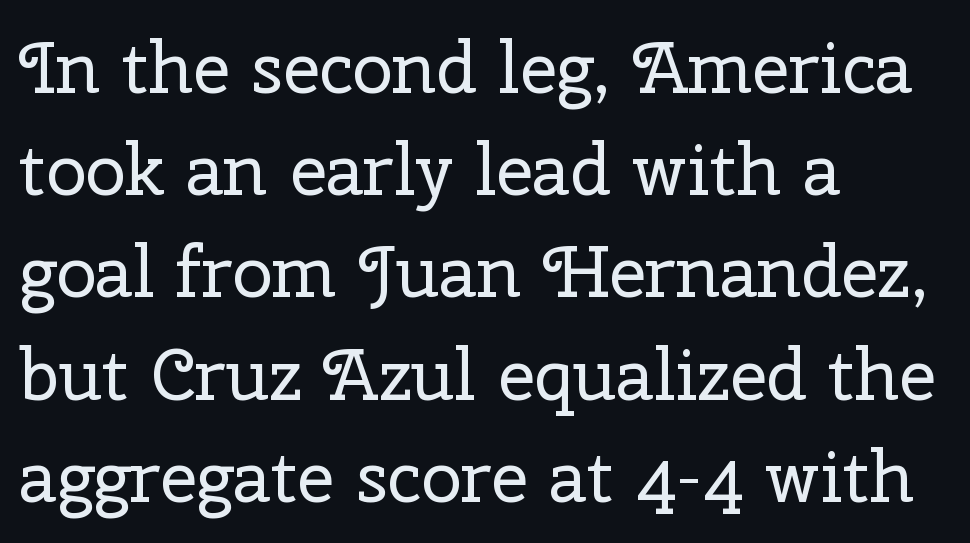
The image shows 72 px regular-weight serif type, upright; set left-aligned, normal line spacing (1.42x), normal letter spacing, not underlined; low stroke contrast and a medium x-height.
